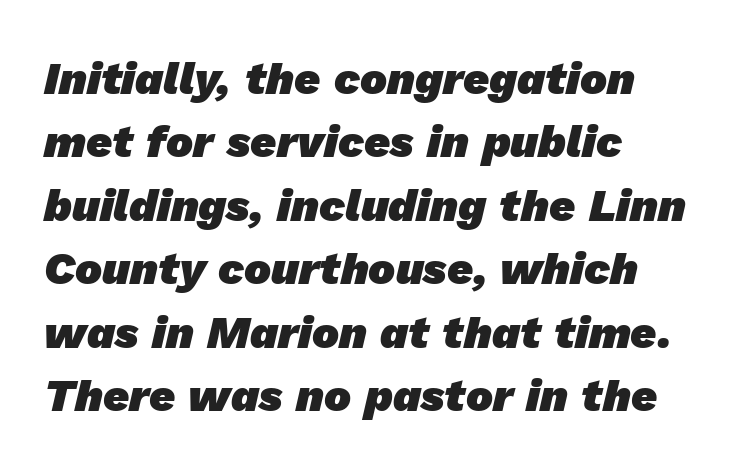
{"serif": "no", "bold": "yes", "weight": "heavy", "width": "normal", "stroke_contrast": "low", "x_height": "medium", "monospaced": "no", "underline": "no", "align": "left", "line_spacing": "normal", "line_spacing_ratio": 1.41, "letter_spacing": "normal", "letter_spacing_em": 0.0, "glyph_px": 45}
